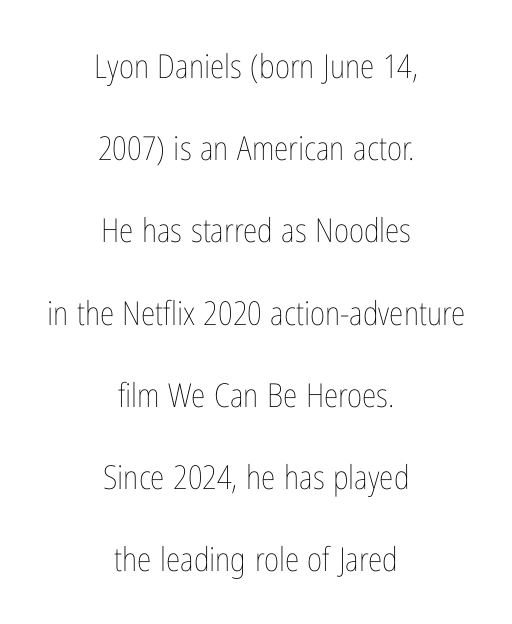
Q: Is the text bold? A: No.
Q: Is the text italic (slanted)? A: No, it is upright.
Q: Is the text underlined? A: No.
Q: How is the paragraph aligned? A: Centered.
Q: Is the spacing between letters normal or unusually wide? A: Normal.
Q: Is the spacing between lines tight, normal or loose? A: Loose.
Q: Width (condensed, normal, or wide)? A: Condensed.
Q: Stroke contrast? A: Low.
Q: x-height? A: Medium.
Q: Monospaced? A: No.
